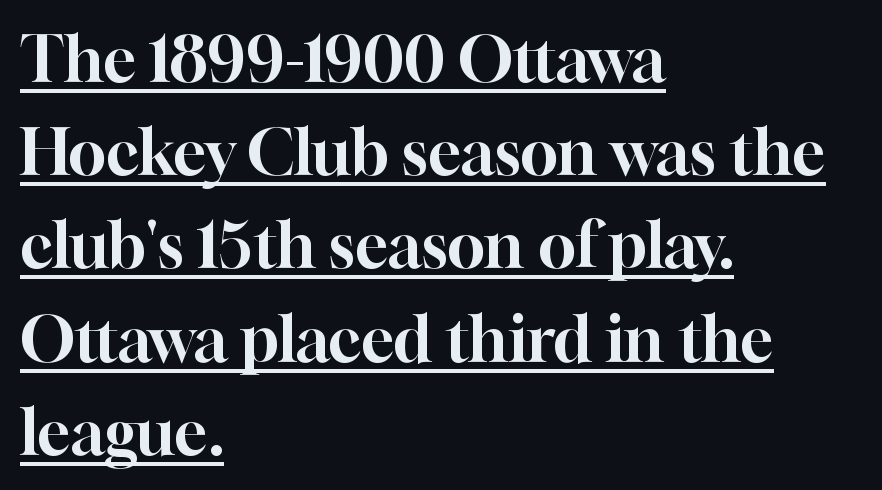
The image shows 63 px serif type, upright; set left-aligned, normal line spacing (1.48x), normal letter spacing, underlined; high stroke contrast and a medium x-height.
